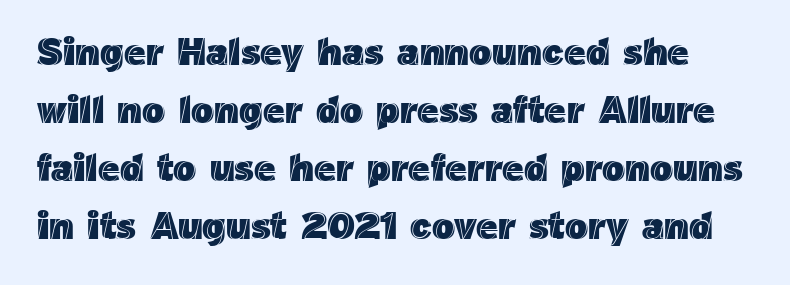
Q: Is the text italic (slanted)? A: No, it is upright.
Q: Is the text underlined? A: No.
Q: Is the spacing between letters normal or unusually wide? A: Normal.
Q: Is the spacing between lines tight, normal or loose? A: Normal.
Q: Width (condensed, normal, or wide)? A: Normal.
Q: x-height? A: Medium.
Q: Monospaced? A: No.
